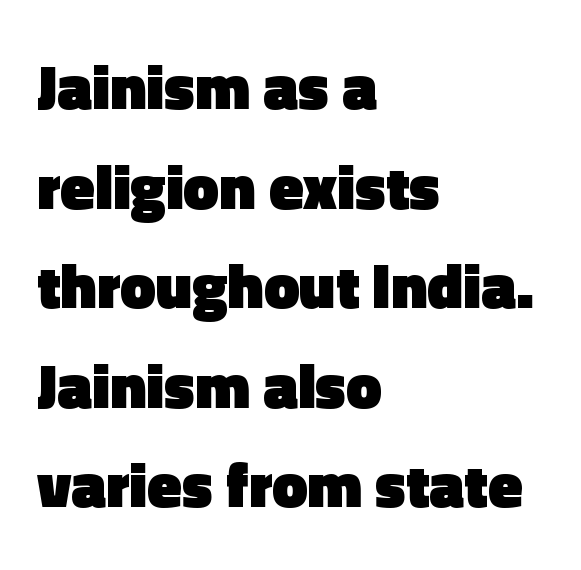
The image shows 63 px heavy sans-serif type, upright; set left-aligned, normal line spacing (1.58x), normal letter spacing, not underlined; a medium x-height.
